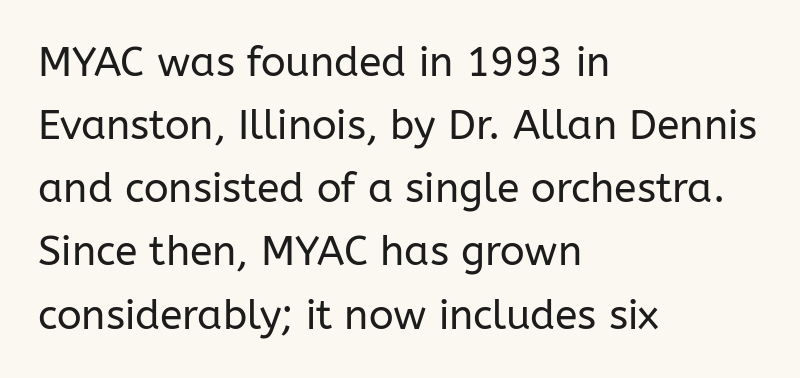
The image shows 41 px regular-weight sans-serif type, upright; set left-aligned, normal line spacing (1.54x), normal letter spacing, not underlined; low stroke contrast and a medium x-height.
